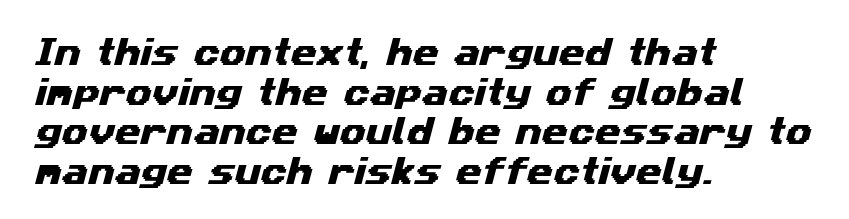
{"serif": "no", "width": "wide", "stroke_contrast": "medium", "x_height": "medium", "monospaced": "no", "underline": "no", "align": "left", "line_spacing": "normal", "line_spacing_ratio": 1.32, "letter_spacing": "normal", "letter_spacing_em": 0.0, "glyph_px": 30}
